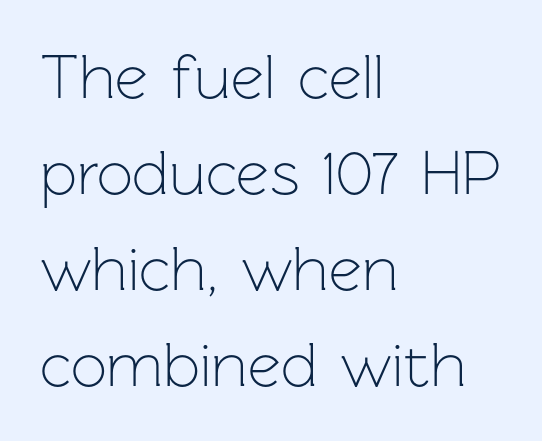
{"serif": "no", "italic": "no", "bold": "no", "weight": "light", "width": "normal", "stroke_contrast": "low", "x_height": "medium", "monospaced": "no", "underline": "no", "align": "left", "line_spacing": "normal", "line_spacing_ratio": 1.5, "letter_spacing": "normal", "letter_spacing_em": 0.0, "glyph_px": 64}
